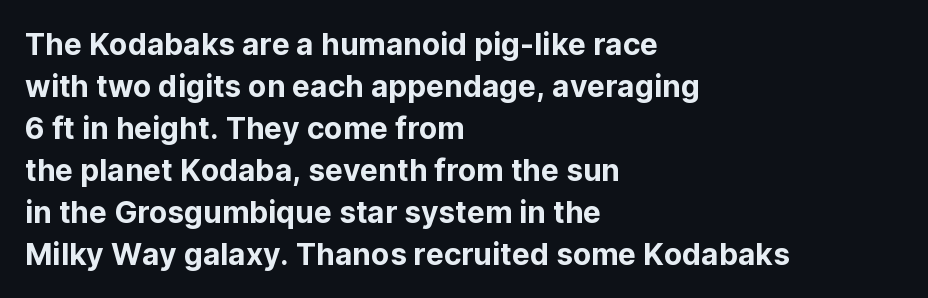
Q: Is the text italic (slanted)? A: No, it is upright.
Q: Is the typeface a serif or a sans-serif typeface? A: Sans-serif.
Q: Is the text underlined? A: No.
Q: How is the paragraph aligned? A: Left-aligned.
Q: Is the spacing between letters normal or unusually wide? A: Normal.
Q: Is the spacing between lines tight, normal or loose? A: Normal.
Q: Width (condensed, normal, or wide)? A: Normal.
Q: Stroke contrast? A: Low.
Q: x-height? A: Medium.
Q: Monospaced? A: No.
